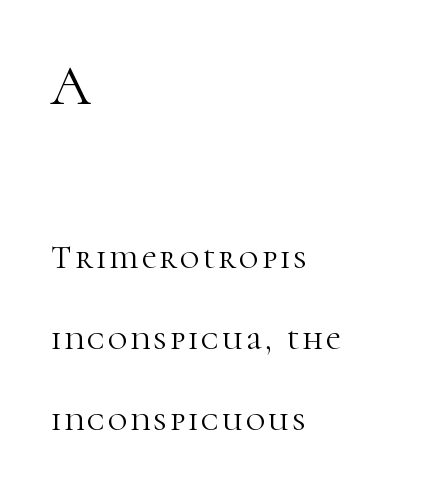
{"serif": "yes", "italic": "no", "bold": "no", "weight": "light", "width": "normal", "stroke_contrast": "high", "x_height": "medium", "monospaced": "no", "underline": "no", "align": "left", "line_spacing": "loose", "line_spacing_ratio": 2.46, "larger_block": "first", "size_ratio": 1.73, "glyph_px": 57}
